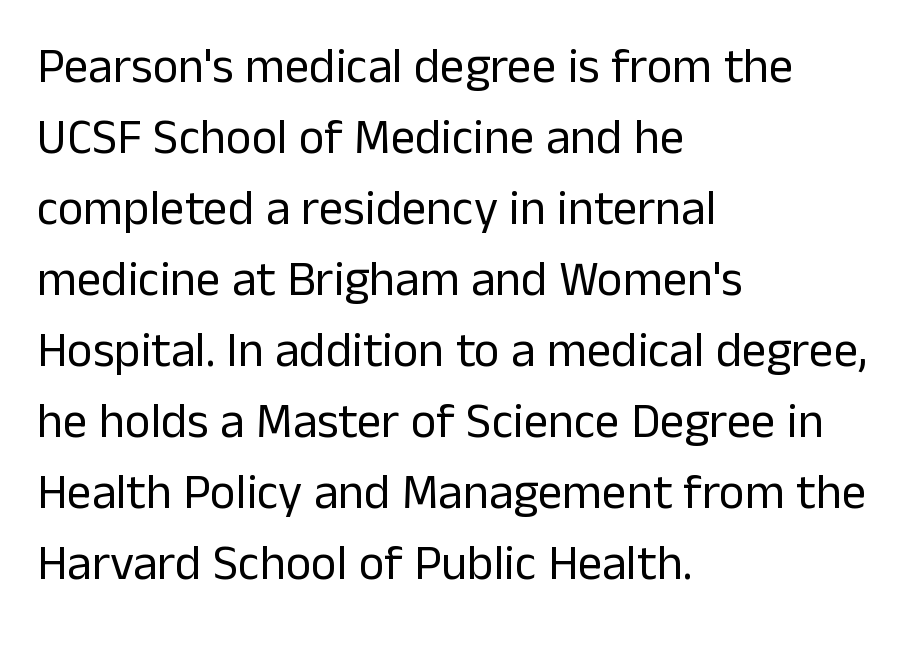
Students, observe: this is what conventionally led text looks like. Default kerning and tracking; the words read as compact shapes. A student would call this left alignment; a typographer would say flush left, rag right. Notice how the stems are strictly vertical — no italics here.
